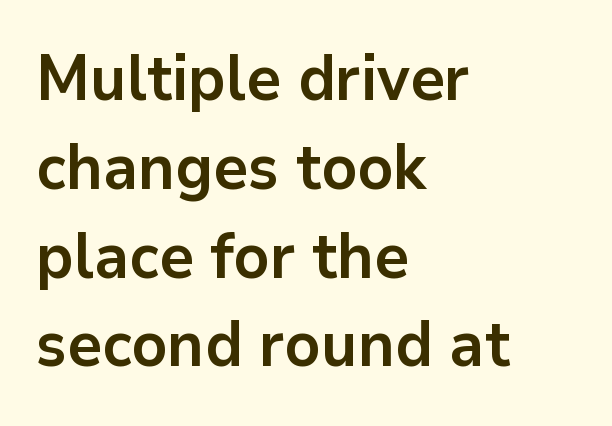
{"serif": "no", "italic": "no", "bold": "yes", "weight": "bold", "width": "normal", "stroke_contrast": "low", "x_height": "medium", "monospaced": "no", "underline": "no", "align": "left", "line_spacing": "normal", "line_spacing_ratio": 1.41, "letter_spacing": "normal", "letter_spacing_em": 0.0, "glyph_px": 63}
